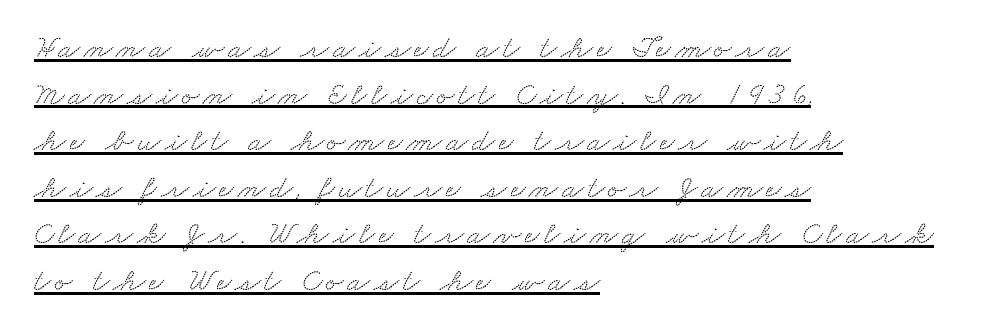
{"serif": "yes", "width": "wide", "stroke_contrast": "low", "x_height": "small", "monospaced": "no", "underline": "yes", "align": "left", "line_spacing": "normal", "line_spacing_ratio": 1.41, "glyph_px": 33}
